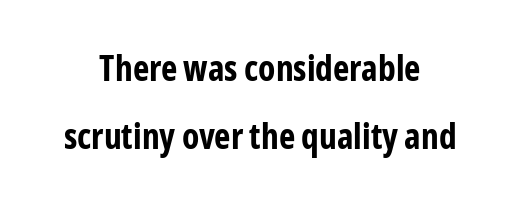
The image shows 35 px bold, condensed sans-serif type, upright; set centered, loose line spacing (1.93x), normal letter spacing, not underlined; low stroke contrast and a medium x-height.
